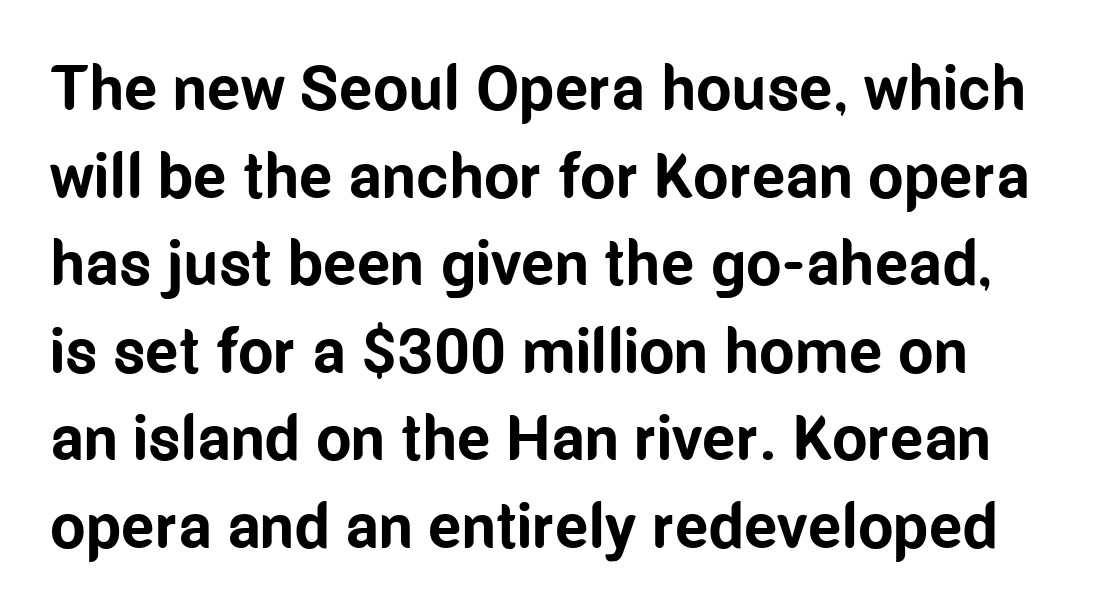
Q: Is the text bold? A: Yes.
Q: Is the text italic (slanted)? A: No, it is upright.
Q: Is the typeface a serif or a sans-serif typeface? A: Sans-serif.
Q: Is the text underlined? A: No.
Q: Is the spacing between letters normal or unusually wide? A: Normal.
Q: Is the spacing between lines tight, normal or loose? A: Normal.
Q: Width (condensed, normal, or wide)? A: Condensed.
Q: Stroke contrast? A: Low.
Q: x-height? A: Medium.
Q: Monospaced? A: No.
